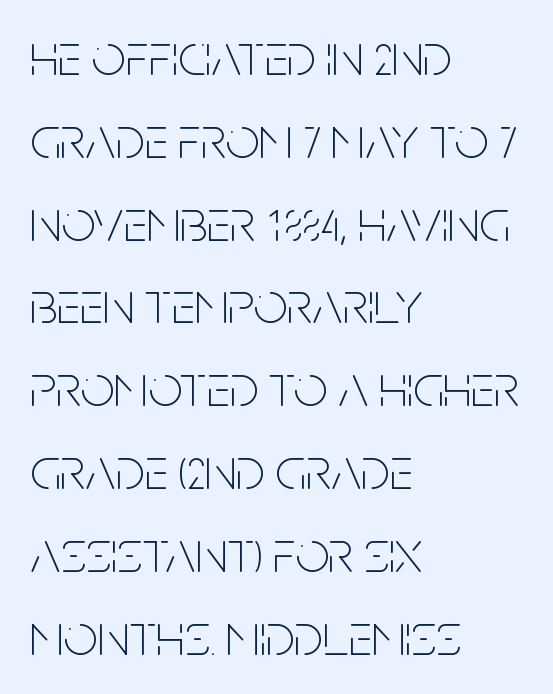
Q: Is the text bold? A: No.
Q: Is the text italic (slanted)? A: No, it is upright.
Q: Is the typeface a serif or a sans-serif typeface? A: Sans-serif.
Q: Is the text underlined? A: No.
Q: How is the paragraph aligned? A: Left-aligned.
Q: Is the spacing between letters normal or unusually wide? A: Normal.
Q: Is the spacing between lines tight, normal or loose? A: Normal.
Q: Width (condensed, normal, or wide)? A: Condensed.
Q: Stroke contrast? A: Low.
Q: x-height? A: Large.
Q: Monospaced? A: No.
